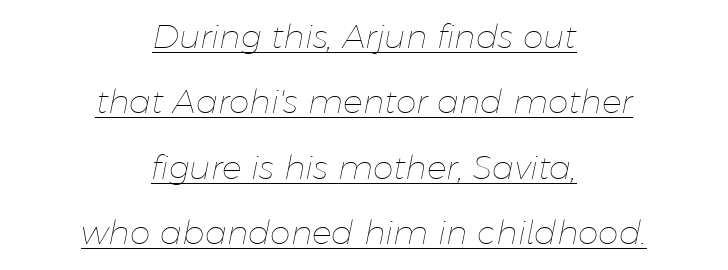
The image shows 33 px thin type, italic (leaning right); set centered, loose line spacing (1.98x), normal letter spacing, underlined; low stroke contrast and a medium x-height.
